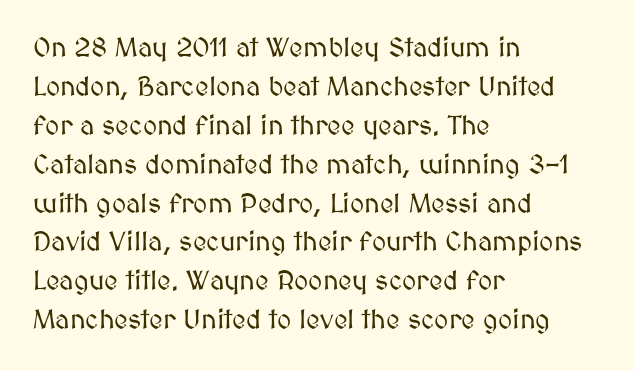
Q: Is the text italic (slanted)? A: No, it is upright.
Q: Is the text underlined? A: No.
Q: How is the paragraph aligned? A: Left-aligned.
Q: Is the spacing between letters normal or unusually wide? A: Normal.
Q: Is the spacing between lines tight, normal or loose? A: Normal.
